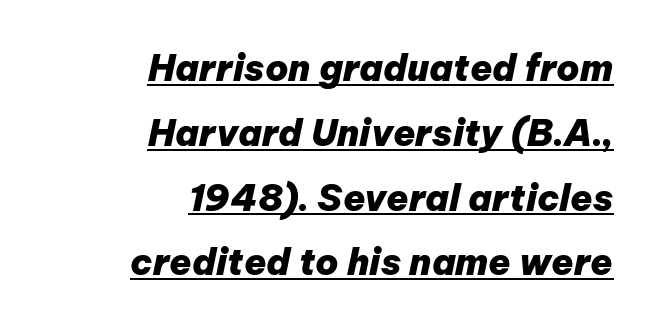
{"italic": "yes", "lean": "right", "slant_degrees": 12, "bold": "yes", "weight": "heavy", "width": "normal", "stroke_contrast": "low", "x_height": "medium", "monospaced": "no", "underline": "yes", "align": "right", "line_spacing_ratio": 1.8, "letter_spacing": "normal", "letter_spacing_em": 0.0, "glyph_px": 36}
